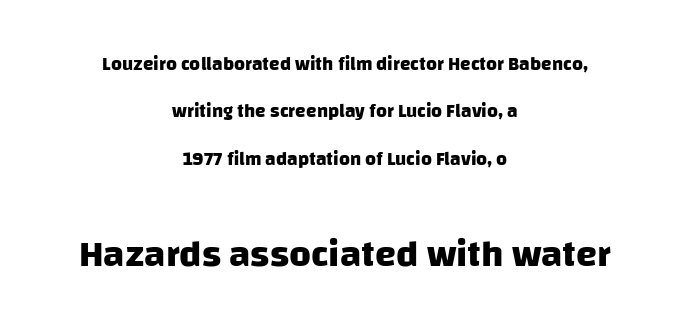
The image shows 38 px heavy sans-serif type; set centered, loose line spacing (2.5x), normal letter spacing, not underlined; the second (bottom) block is 2.0x larger; low stroke contrast and a large x-height.
